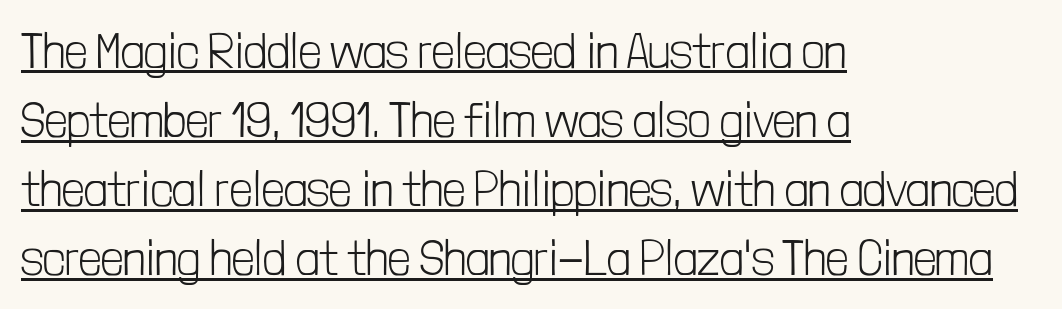
Q: Is the text bold? A: No.
Q: Is the text italic (slanted)? A: No, it is upright.
Q: Is the typeface a serif or a sans-serif typeface? A: Sans-serif.
Q: Is the text underlined? A: Yes.
Q: How is the paragraph aligned? A: Left-aligned.
Q: Is the spacing between letters normal or unusually wide? A: Normal.
Q: Is the spacing between lines tight, normal or loose? A: Normal.
Q: Width (condensed, normal, or wide)? A: Condensed.
Q: Stroke contrast? A: Low.
Q: x-height? A: Medium.
Q: Monospaced? A: No.
